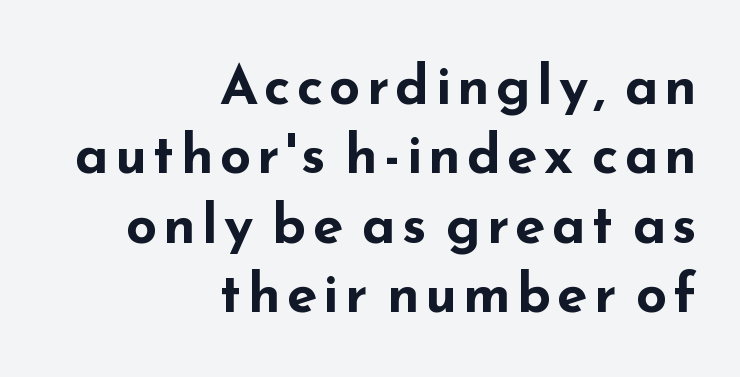
The image shows 55 px bold, wide sans-serif type, upright; set right-aligned, normal line spacing (1.26x), not underlined; low stroke contrast and a small x-height.
